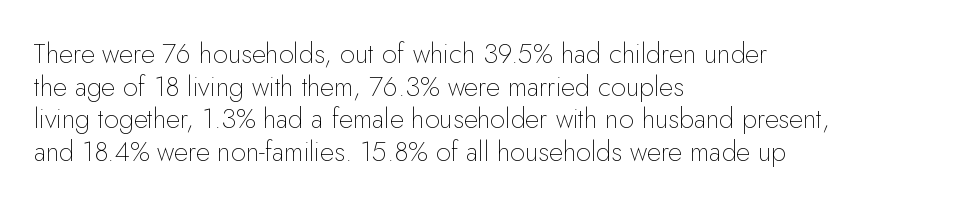
The image shows 27 px text type, upright; set left-aligned, line spacing 1.21x, normal letter spacing, not underlined.
